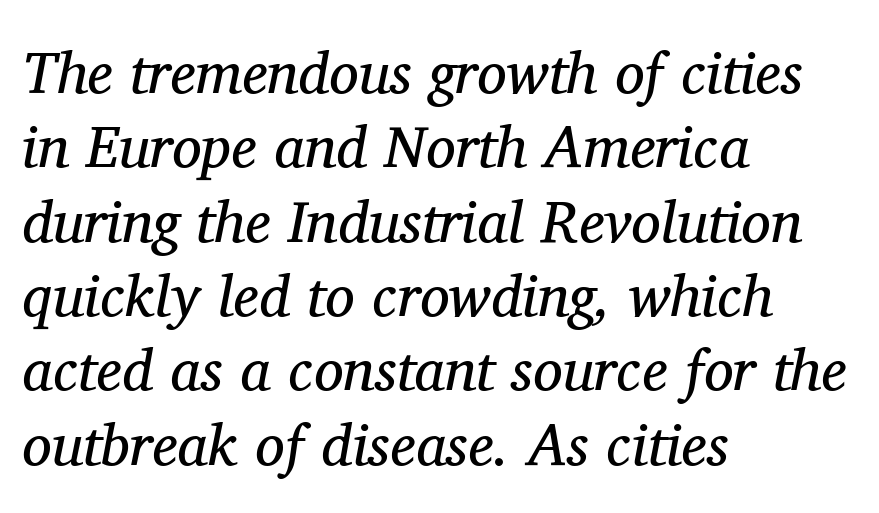
The image shows 59 px regular-weight serif type, italic (leaning right); set left-aligned, normal line spacing (1.26x), normal letter spacing, not underlined; medium stroke contrast and a medium x-height.
